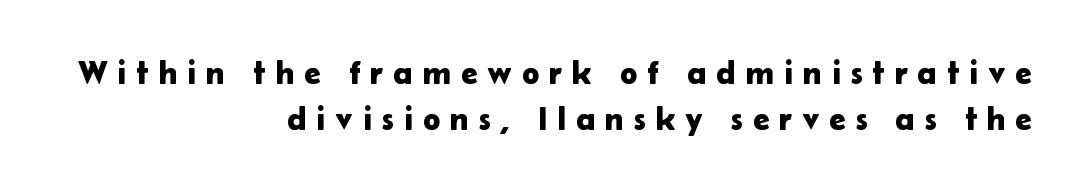
{"serif": "no", "italic": "no", "width": "normal", "stroke_contrast": "low", "x_height": "medium", "monospaced": "no", "underline": "no", "align": "right", "line_spacing": "normal", "line_spacing_ratio": 1.39, "letter_spacing": "wide", "letter_spacing_em": 0.3, "glyph_px": 33}
